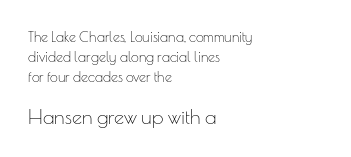
Q: Is the text bold? A: No.
Q: Is the text italic (slanted)? A: No, it is upright.
Q: Is the text underlined? A: No.
Q: How is the paragraph aligned? A: Left-aligned.
Q: Is the spacing between letters normal or unusually wide? A: Normal.
Q: Is the spacing between lines tight, normal or loose? A: Normal.
Q: Which block of text is set in a larger size, the first (top) or the second (bottom)? A: The second (bottom) one.
